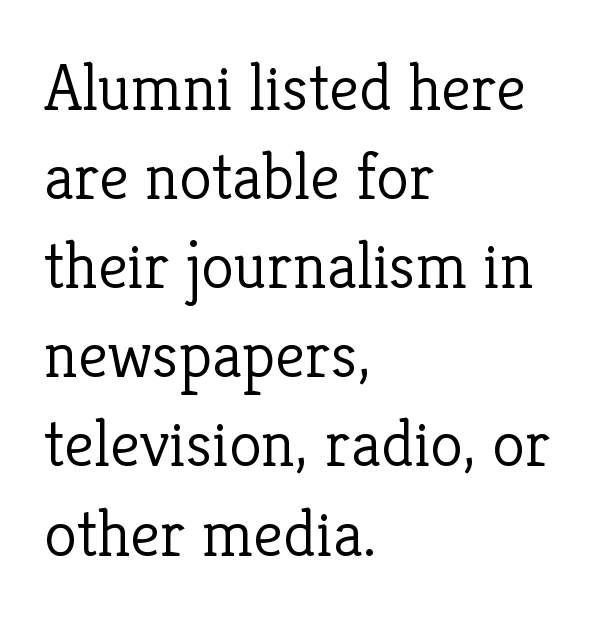
{"serif": "yes", "italic": "no", "bold": "no", "weight": "light", "width": "normal", "stroke_contrast": "low", "x_height": "medium", "monospaced": "no", "underline": "no", "align": "left", "line_spacing": "normal", "line_spacing_ratio": 1.33, "letter_spacing": "normal", "letter_spacing_em": 0.0, "glyph_px": 67}
